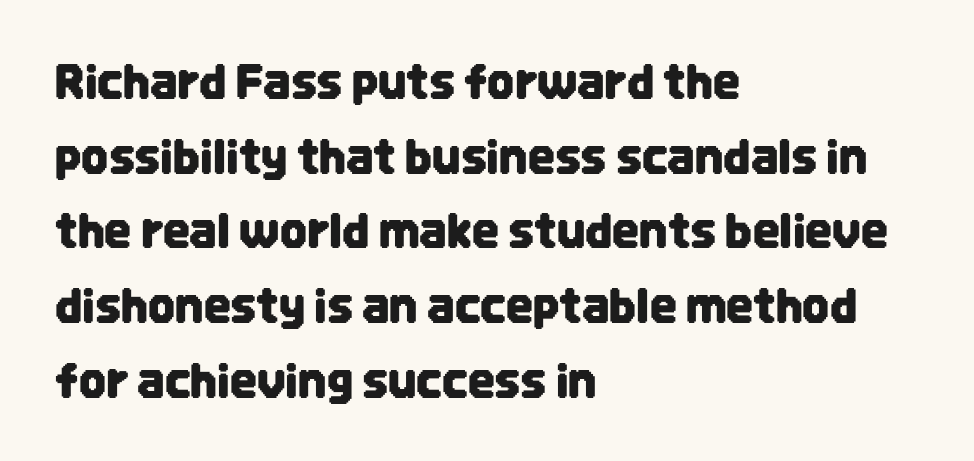
{"serif": "no", "italic": "no", "width": "condensed", "stroke_contrast": "low", "x_height": "large", "monospaced": "no", "underline": "no", "align": "left", "line_spacing": "normal", "line_spacing_ratio": 1.59, "letter_spacing": "normal", "letter_spacing_em": 0.0, "glyph_px": 47}
